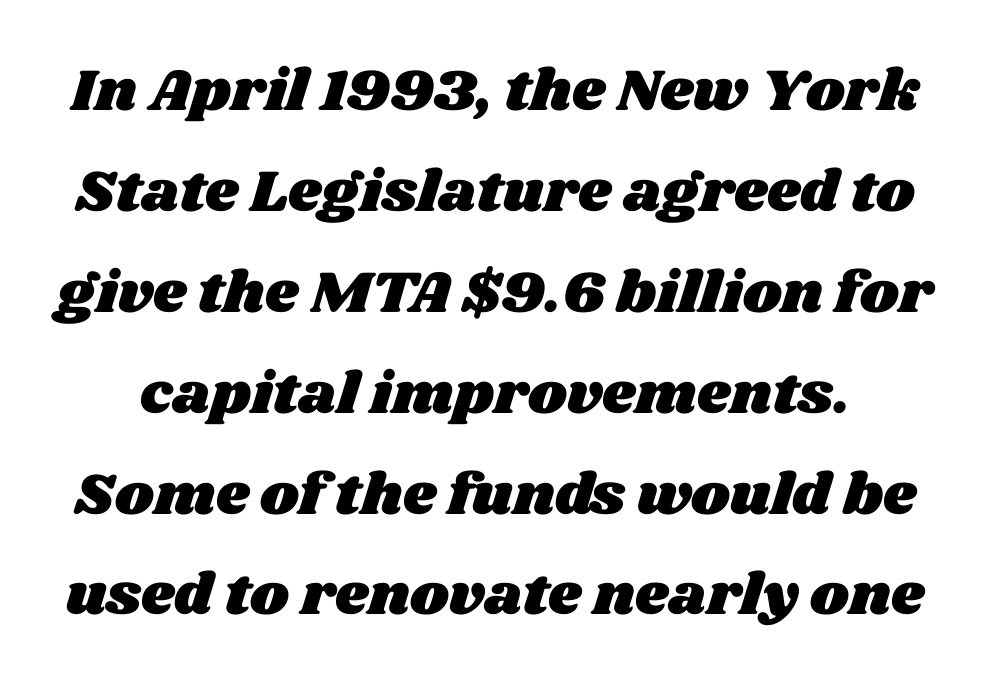
Q: Is the text underlined? A: No.
Q: Is the spacing between letters normal or unusually wide? A: Normal.
Q: Width (condensed, normal, or wide)? A: Wide.
Q: Stroke contrast? A: Medium.
Q: x-height? A: Large.
Q: Monospaced? A: No.
